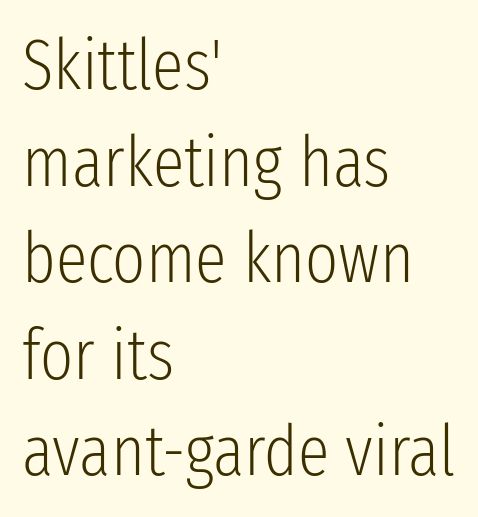
Quick note: not italic, upright. This reads as an unemphasized weight, regular at the heaviest. Are there feet on the stems? There aren't — it's a sans. The gaps between neighbouring characters are ordinary and unremarkable. The paragraph shown leans on its left margin. The passage shown is typed in a proportional face where columns would drift.
